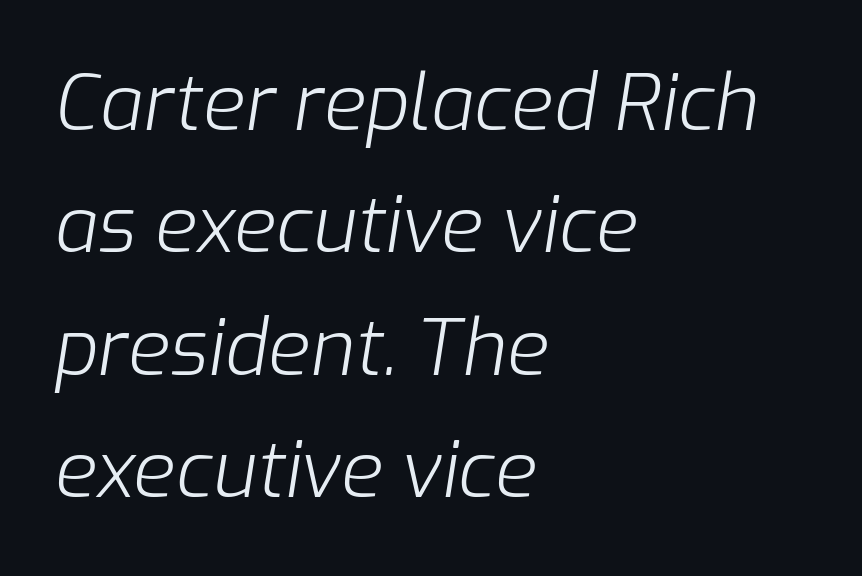
{"italic": "yes", "lean": "right", "slant_degrees": 9, "bold": "no", "weight": "light", "width": "normal", "stroke_contrast": "low", "x_height": "medium", "monospaced": "no", "underline": "no", "align": "left", "line_spacing": "normal", "line_spacing_ratio": 1.59, "letter_spacing": "normal", "letter_spacing_em": 0.0, "glyph_px": 77}
